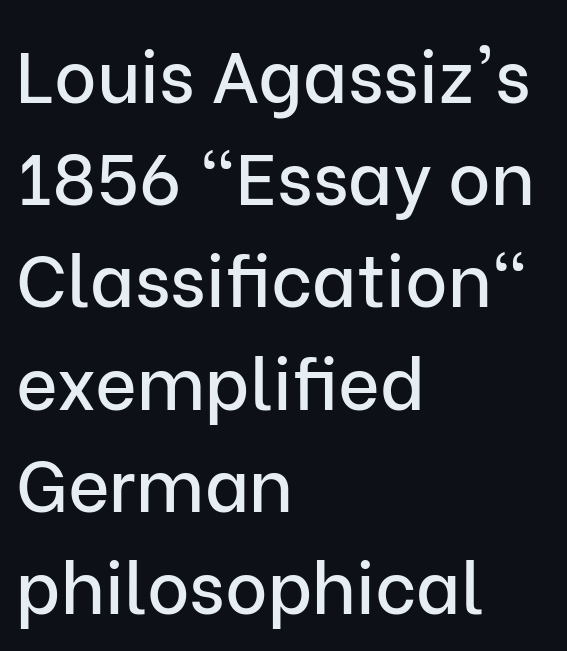
Italic: no, the glyphs are upright roman. The horizontal fit of the characters is conventional and even. Teacher's note: observe the even left margin — that is flush-left alignment. The rendering uses a moderate line-height, typical for paragraphs.
